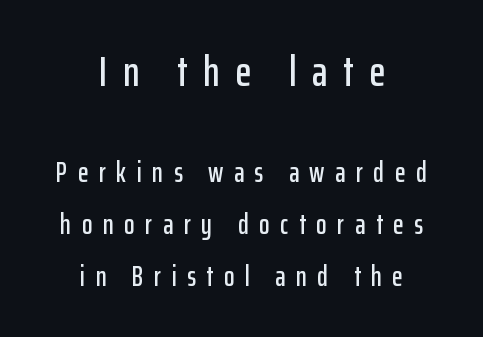
{"serif": "no", "italic": "no", "width": "condensed", "stroke_contrast": "low", "x_height": "medium", "monospaced": "no", "underline": "no", "align": "center", "line_spacing_ratio": 1.86, "letter_spacing": "wide", "letter_spacing_em": 0.37, "larger_block": "first", "size_ratio": 1.5, "glyph_px": 42}
